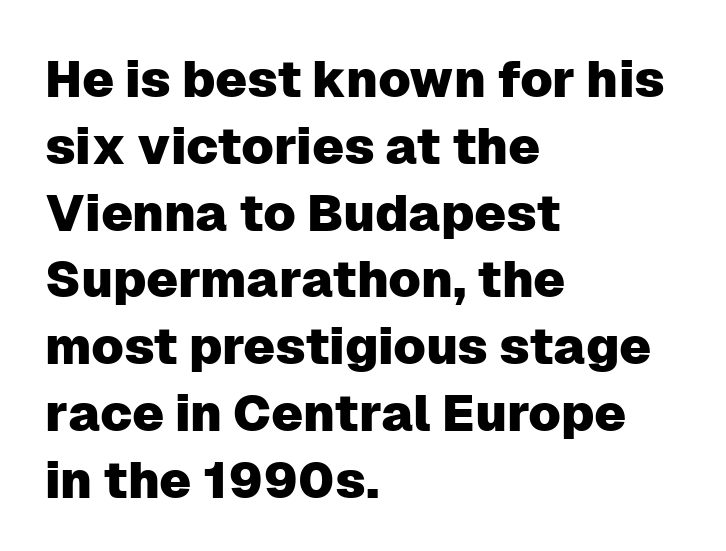
Q: Is the text italic (slanted)? A: No, it is upright.
Q: Is the typeface a serif or a sans-serif typeface? A: Sans-serif.
Q: Is the text underlined? A: No.
Q: How is the paragraph aligned? A: Left-aligned.
Q: Is the spacing between letters normal or unusually wide? A: Normal.
Q: Is the spacing between lines tight, normal or loose? A: Normal.
Q: Width (condensed, normal, or wide)? A: Normal.
Q: Stroke contrast? A: Low.
Q: x-height? A: Medium.
Q: Monospaced? A: No.
